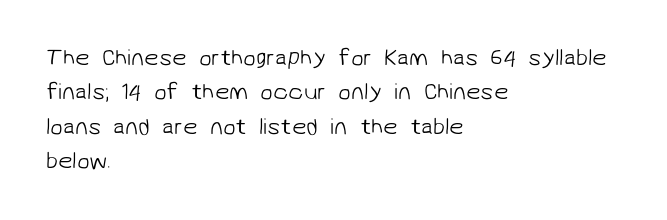
Q: Is the text bold? A: No.
Q: Is the text underlined? A: No.
Q: How is the paragraph aligned? A: Left-aligned.
Q: Is the spacing between letters normal or unusually wide? A: Normal.
Q: Is the spacing between lines tight, normal or loose? A: Normal.
